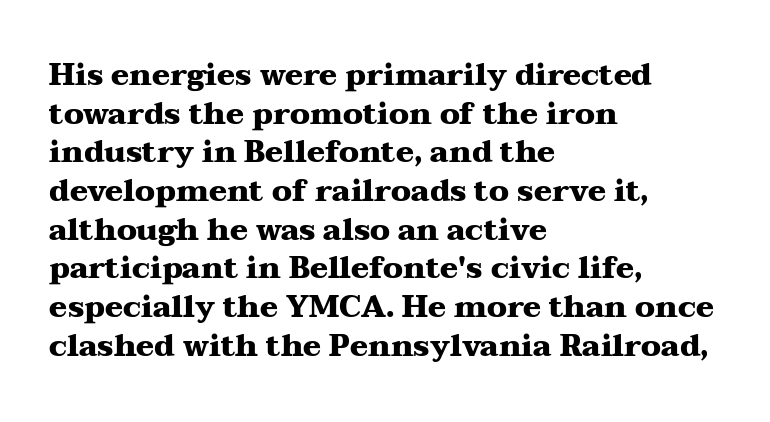
Is this a fixed-width face? No — the glyphs have proportional, varying widths. The strip under each line holds only bare page. Do the letters lean? They stand straight. Regarding serifs, this sample has them. Horizontal bands of white between lines are of average thickness. Weight check: bold — yes, fully.
